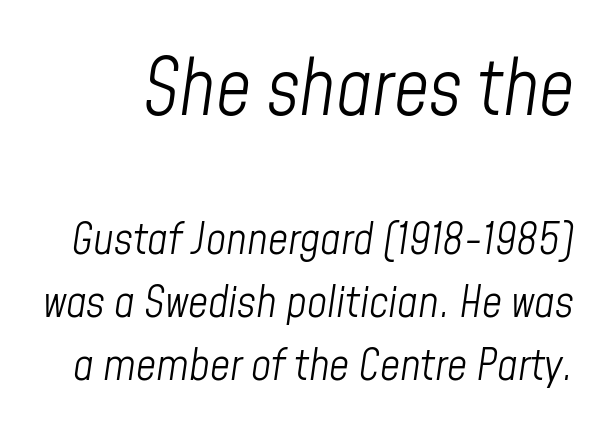
{"italic": "yes", "lean": "right", "slant_degrees": 8, "bold": "no", "weight": "light", "width": "condensed", "stroke_contrast": "low", "x_height": "medium", "monospaced": "no", "underline": "no", "line_spacing": "normal", "line_spacing_ratio": 1.43, "letter_spacing": "normal", "letter_spacing_em": 0.0, "larger_block": "first", "size_ratio": 1.75, "glyph_px": 77}
